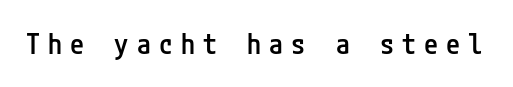
Q: Is the text bold? A: Semi-bold.
Q: Is the text italic (slanted)? A: No, it is upright.
Q: Is the typeface a serif or a sans-serif typeface? A: Sans-serif.
Q: Is the text underlined? A: No.
Q: Is the spacing between letters normal or unusually wide? A: Unusually wide.
Q: Width (condensed, normal, or wide)? A: Condensed.
Q: Stroke contrast? A: Low.
Q: x-height? A: Medium.
